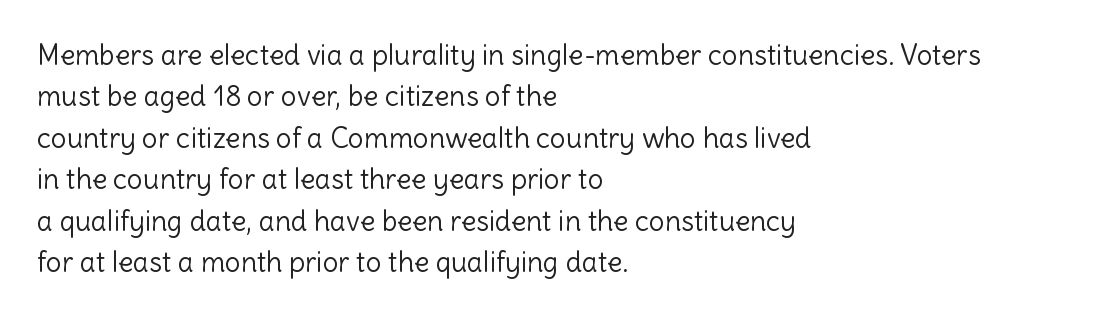
Which margin do the lines hug? The left one — the right edge is uneven. Nobody drew a line under any word here. The face looks like a standard text weight, possibly lighter. Is there any slant? The stems are plumb.
